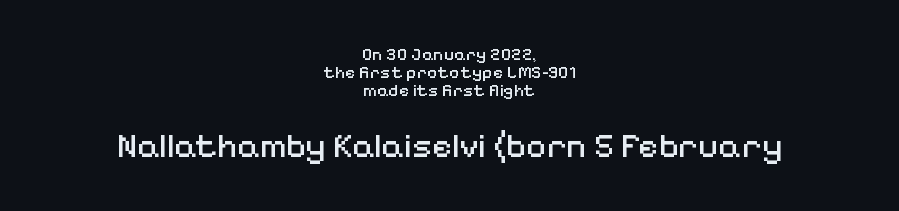
The lines are quadded center. Glance below the letters and you will spot only blank space. In terms of letterspacing, this is plain default setting. The passage shown is not bold in any degree. The later block is typeset at a bigger size than the earlier block. Vertical strokes here are truly vertical.
